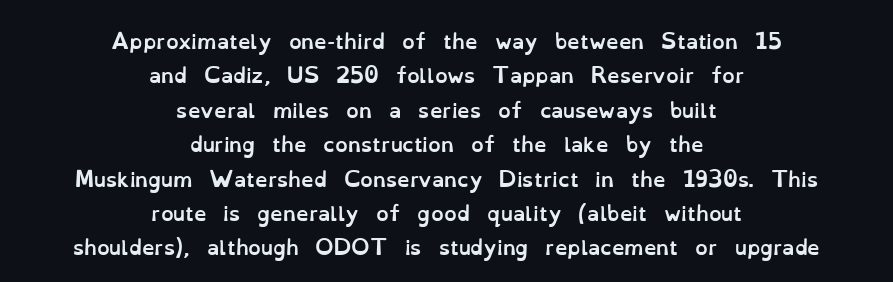
{"italic": "no", "bold": "yes", "underline": "no", "align": "center", "line_spacing_ratio": 1.72, "letter_spacing": "normal", "letter_spacing_em": 0.0, "glyph_px": 20}
